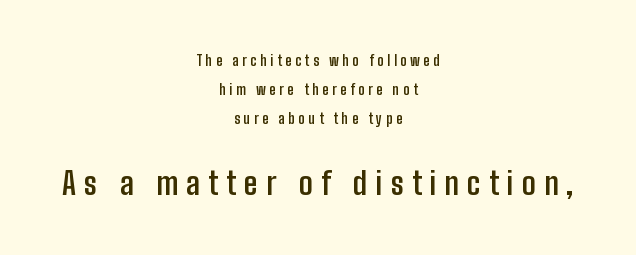
The image shows 31 px semibold, condensed sans-serif type, upright; set centered, loose line spacing (2.08x), unusually wide letter spacing (+0.26 em), not underlined; the second (bottom) block is 2.21x larger; low stroke contrast and a medium x-height.
